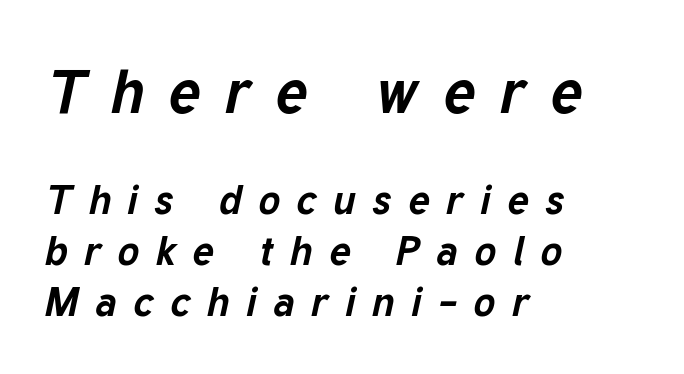
Is the letter spacing exaggerated? Yes — the characters are pushed far apart. Each letter keeps its own natural width here, so spacing adapts to shape. The text block is weighted toward the left margin, trailing off unevenly rightward. The typesetting leans heavy: a genuine bold. Unmarked baselines from the first word to the last. Yep, that's italic — everything's leaning.
